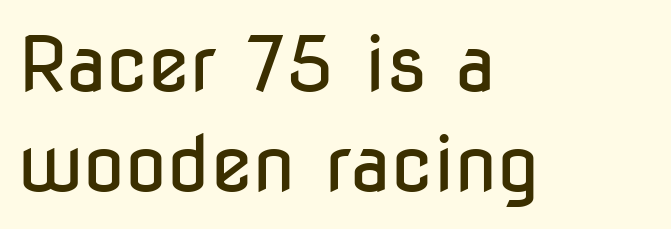
Q: Is the text bold? A: No.
Q: Is the text italic (slanted)? A: No, it is upright.
Q: Is the typeface a serif or a sans-serif typeface? A: Sans-serif.
Q: Is the text underlined? A: No.
Q: How is the paragraph aligned? A: Left-aligned.
Q: Is the spacing between letters normal or unusually wide? A: Normal.
Q: Is the spacing between lines tight, normal or loose? A: Normal.
Q: Width (condensed, normal, or wide)? A: Condensed.
Q: Stroke contrast? A: Low.
Q: x-height? A: Medium.
Q: Monospaced? A: No.
